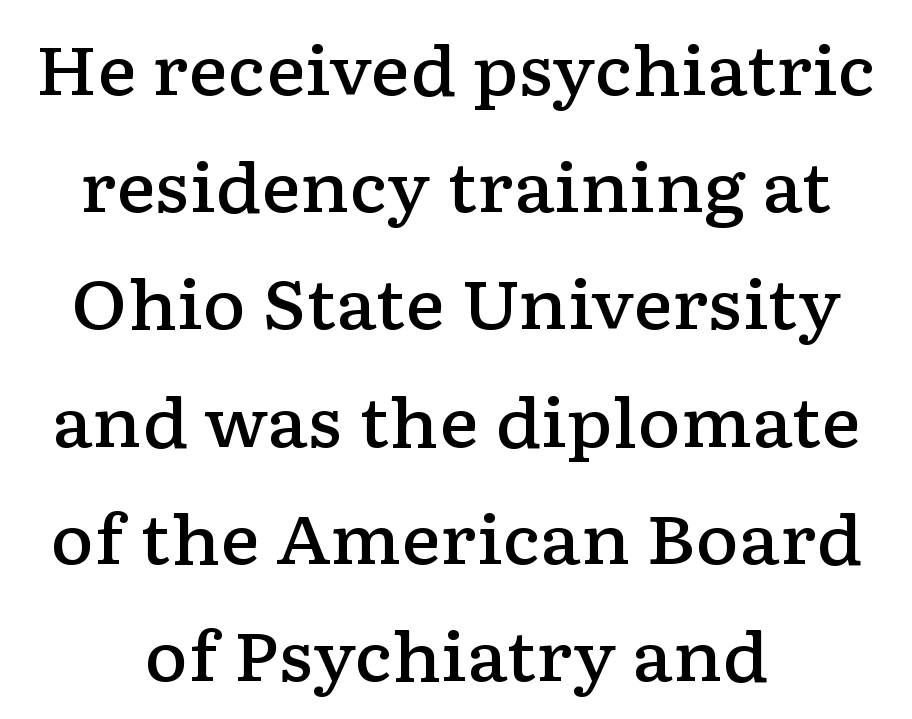
{"serif": "yes", "italic": "no", "bold": "semi", "weight": "semibold", "width": "wide", "stroke_contrast": "low", "x_height": "medium", "monospaced": "no", "underline": "no", "line_spacing_ratio": 1.75, "letter_spacing": "normal", "letter_spacing_em": 0.0, "glyph_px": 67}
